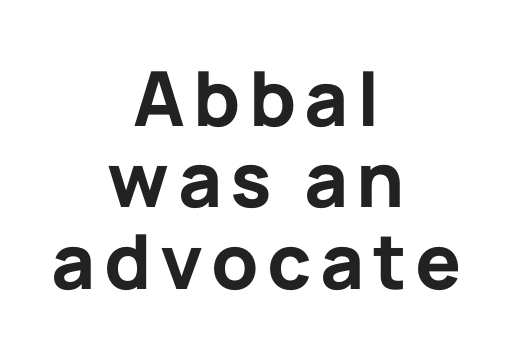
{"serif": "no", "italic": "no", "bold": "yes", "weight": "bold", "width": "normal", "stroke_contrast": "low", "x_height": "medium", "monospaced": "no", "underline": "no", "align": "center", "line_spacing": "tight", "line_spacing_ratio": 1.07, "glyph_px": 76}
